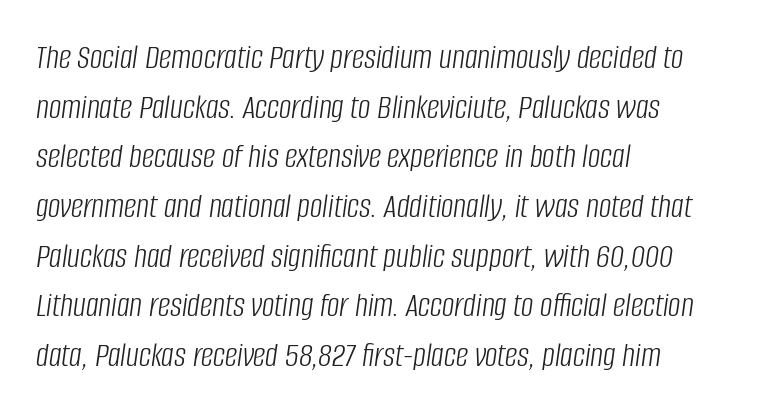
Is the letter spacing exaggerated? No — it looks like the ordinary default. Tall strokes in this sample are angled rather than plumb. Teacher's note: observe the even left margin — that is flush-left alignment. Anything drawn beneath the words? Only blank space. These lines are rendered in a variable-pitch font.
